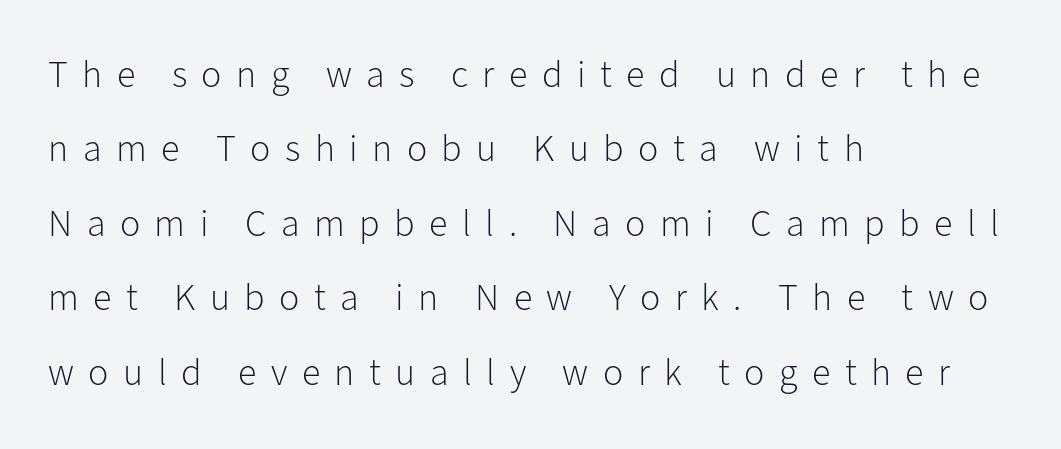
Does extra space separate the letters? Yes, quite a lot of it. The strip under each line holds only bare page. The font family rendered here belongs to the sans-serif group. Airy leading. Proportional: the letters do not fall into vertical columns.
